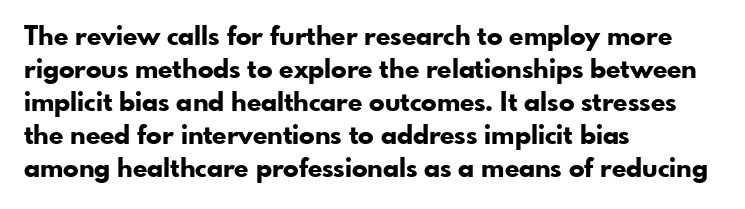
Q: Is the text bold? A: Yes.
Q: Is the text italic (slanted)? A: No, it is upright.
Q: Is the text underlined? A: No.
Q: How is the paragraph aligned? A: Left-aligned.
Q: Is the spacing between letters normal or unusually wide? A: Normal.
Q: Is the spacing between lines tight, normal or loose? A: Normal.
